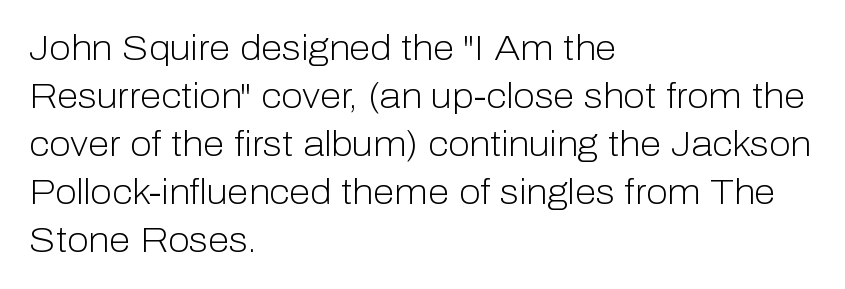
{"serif": "no", "italic": "no", "bold": "no", "weight": "light", "width": "normal", "stroke_contrast": "low", "x_height": "medium", "monospaced": "no", "underline": "no", "align": "left", "line_spacing": "normal", "line_spacing_ratio": 1.37, "letter_spacing": "normal", "letter_spacing_em": 0.0, "glyph_px": 35}
